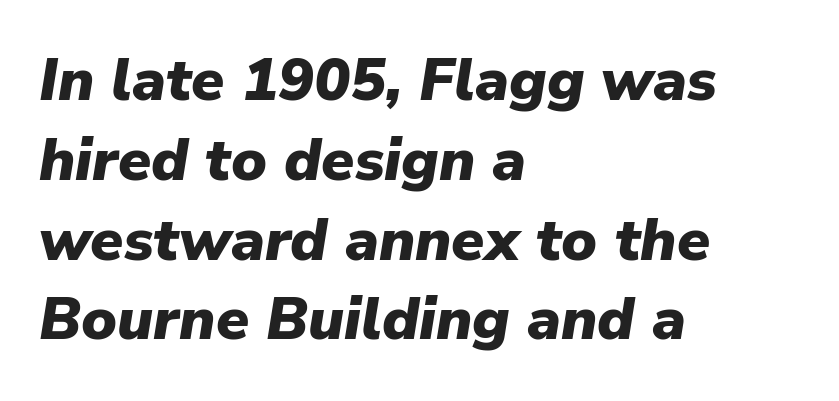
The image shows 60 px heavy type, italic (leaning right); set left-aligned, normal line spacing (1.33x), normal letter spacing, not underlined; low stroke contrast and a medium x-height.
